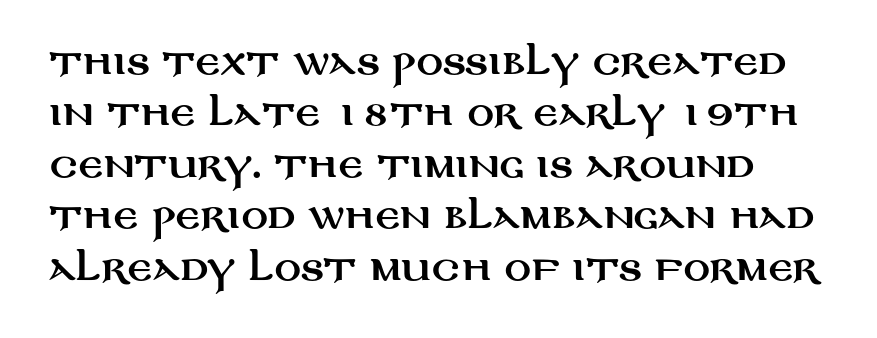
{"serif": "no", "italic": "no", "width": "wide", "stroke_contrast": "medium", "x_height": "large", "monospaced": "no", "underline": "no", "line_spacing": "normal", "line_spacing_ratio": 1.56, "letter_spacing": "normal", "letter_spacing_em": 0.0, "glyph_px": 33}
